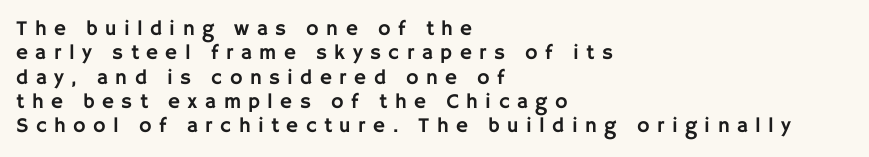
{"italic": "no", "underline": "no", "align": "left", "line_spacing_ratio": 1.16, "letter_spacing": "wide", "letter_spacing_em": 0.35, "glyph_px": 21}
